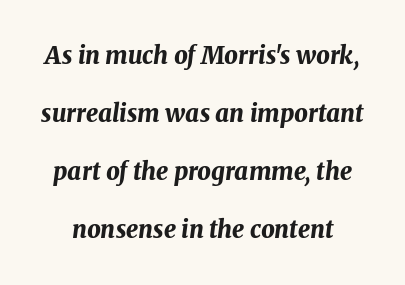
The image shows 24 px bold type, italic (leaning right); set loose line spacing (2.41x), normal letter spacing, not underlined.
